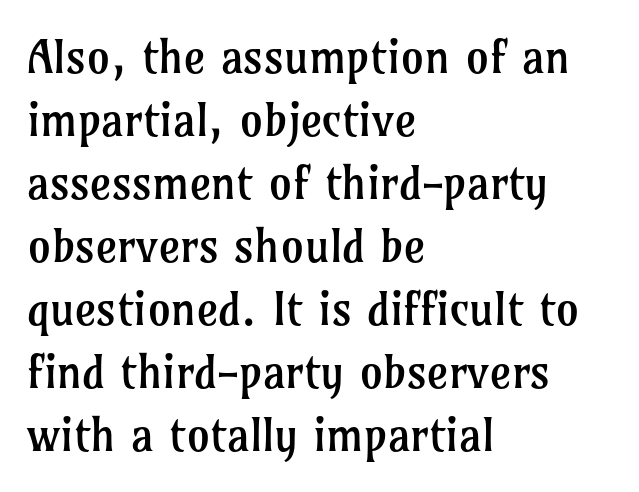
Letterform terminals end in serifs throughout the passage. All the whitespace from short lines collects on the right. Caption: face not bold, strokes unweighted. This sample has the flowing, uneven cadence of proportional lettering. A bare baseline throughout the passage. Ascenders rise straight up at ninety degrees.
